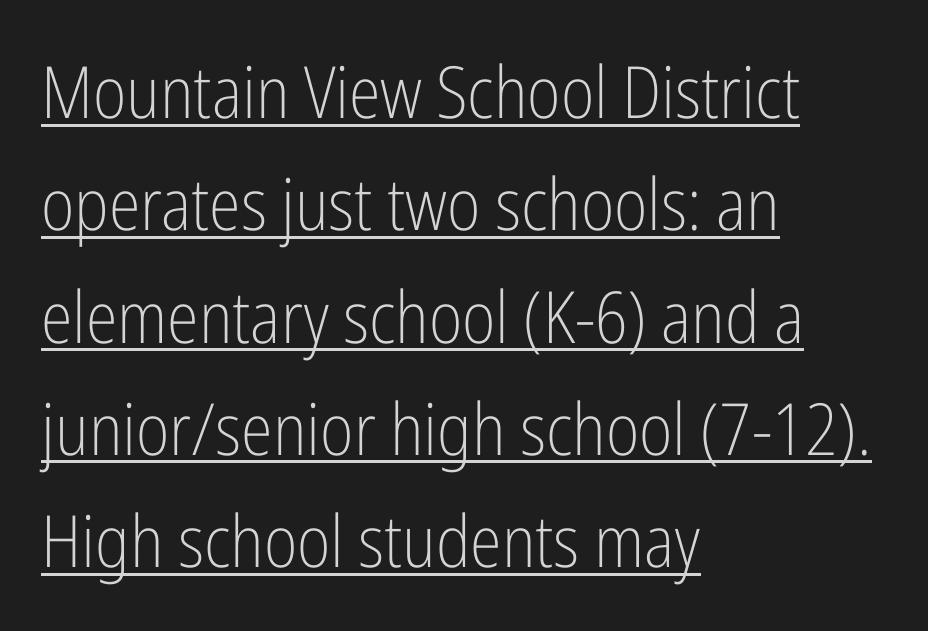
Q: Is the text bold? A: No.
Q: Is the text italic (slanted)? A: No, it is upright.
Q: Is the typeface a serif or a sans-serif typeface? A: Sans-serif.
Q: Is the text underlined? A: Yes.
Q: How is the paragraph aligned? A: Left-aligned.
Q: Is the spacing between letters normal or unusually wide? A: Normal.
Q: Is the spacing between lines tight, normal or loose? A: Normal.
Q: Width (condensed, normal, or wide)? A: Condensed.
Q: Stroke contrast? A: Low.
Q: x-height? A: Medium.
Q: Monospaced? A: No.
